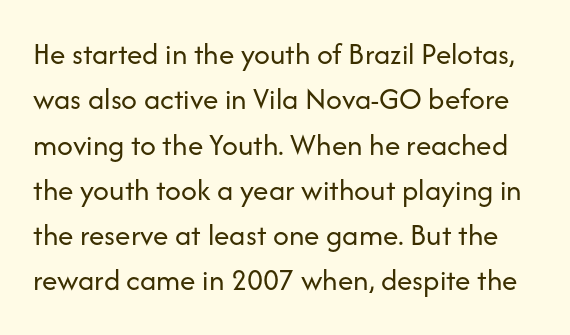
Is there much room between lines? A standard amount, neither cramped nor airy. Each row of text sits above clean, open space. Inter-character spacing is left at the font's built-in metrics. I'd call this a sans setting — the letters go barefoot.
